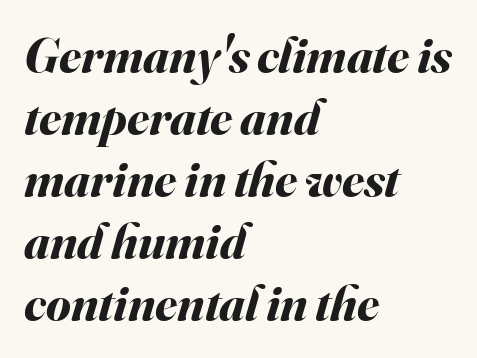
The image shows 50 px bold type, italic (leaning right); set left-aligned, line spacing 1.24x, normal letter spacing, not underlined; medium stroke contrast and a small x-height.
